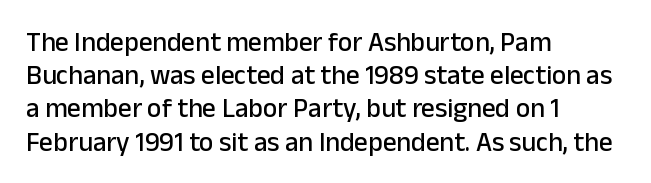
Every row of glyphs begins at an identical x-position on the left. These lines were composed using upright roman letters. Standard letterfit; no display-style spreading of the glyphs. The glyphs are unaccompanied by any horizontal stroke below them.
